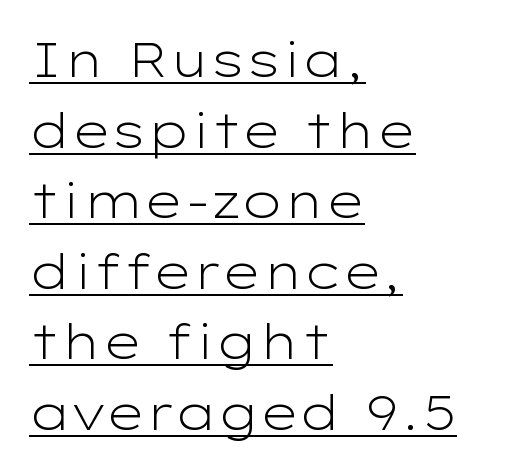
{"serif": "no", "italic": "no", "bold": "no", "weight": "light", "width": "wide", "stroke_contrast": "low", "x_height": "medium", "monospaced": "no", "underline": "yes", "align": "left", "line_spacing": "normal", "line_spacing_ratio": 1.47, "letter_spacing": "normal", "letter_spacing_em": 0.0, "glyph_px": 48}
